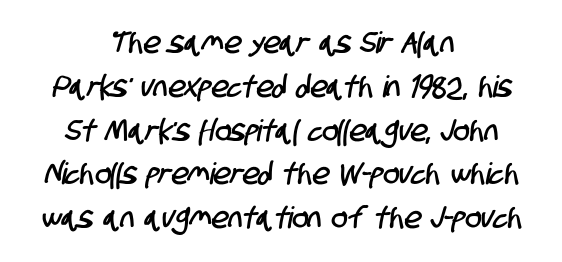
{"serif": "no", "width": "condensed", "stroke_contrast": "low", "x_height": "large", "monospaced": "no", "underline": "no", "align": "center", "line_spacing": "normal", "line_spacing_ratio": 1.46, "letter_spacing": "normal", "letter_spacing_em": 0.0, "glyph_px": 30}
